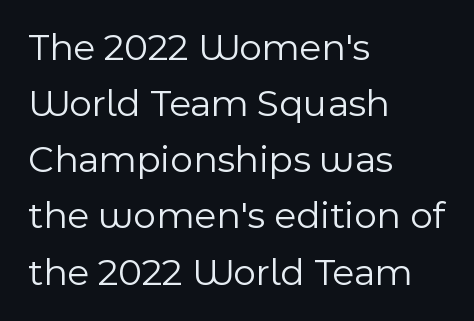
The image shows 39 px light sans-serif type, upright; set left-aligned, normal line spacing (1.44x), normal letter spacing, not underlined; a medium x-height.
